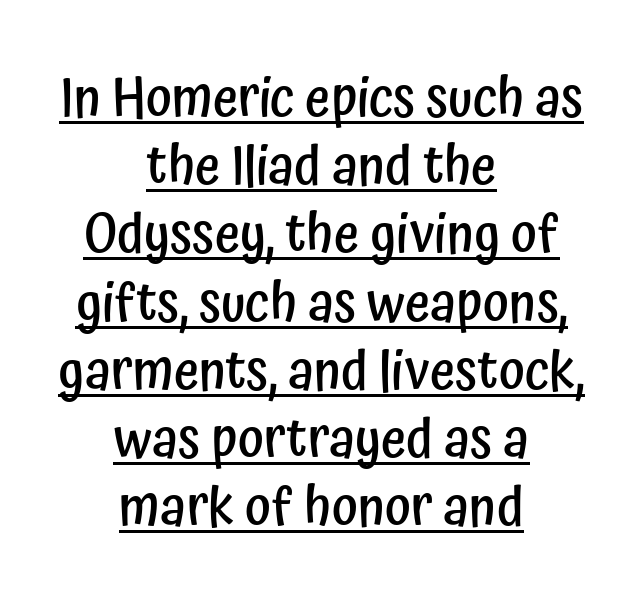
The specimen includes a rule beneath the text block's lines. The setting favours the middle, as headings and verse often do. A typesetter would call this proportional, since set widths differ per character. Typographic density is moderately raised because the face is semibold. Nobody touched the tracking dial on this one.
